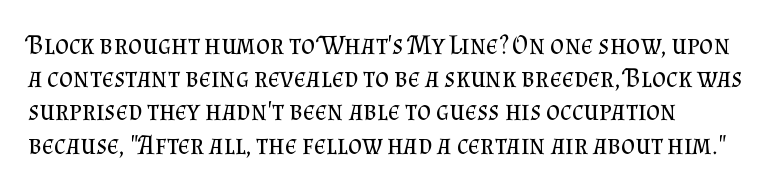
Q: Is the text bold? A: No.
Q: Is the text italic (slanted)? A: No, it is upright.
Q: Is the text underlined? A: No.
Q: How is the paragraph aligned? A: Left-aligned.
Q: Is the spacing between letters normal or unusually wide? A: Normal.
